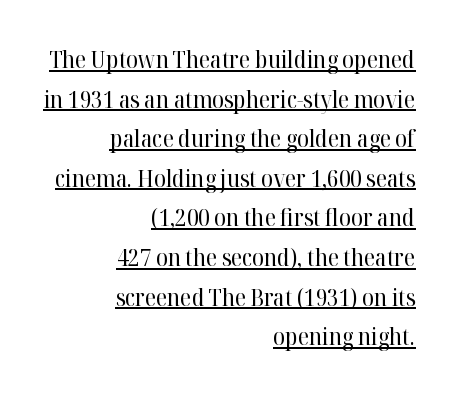
Quick note: not italic, upright. The rendering uses the underline text-decoration. Inter-character spacing is left at the font's built-in metrics. How would I describe the line gaps? Plain and ordinary. Weight: not bold — regular or lighter.
